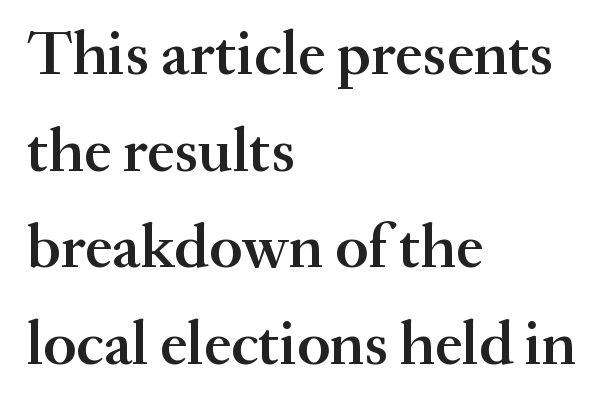
Regarding serifs, this sample has them. The space directly below the letters is spotless. This sample has the flowing, uneven cadence of proportional lettering. When letters stand straight like this, we call the style roman or upright. The horizontal fit of the characters is conventional and even. The rendering anchors every line to the left-hand side.
